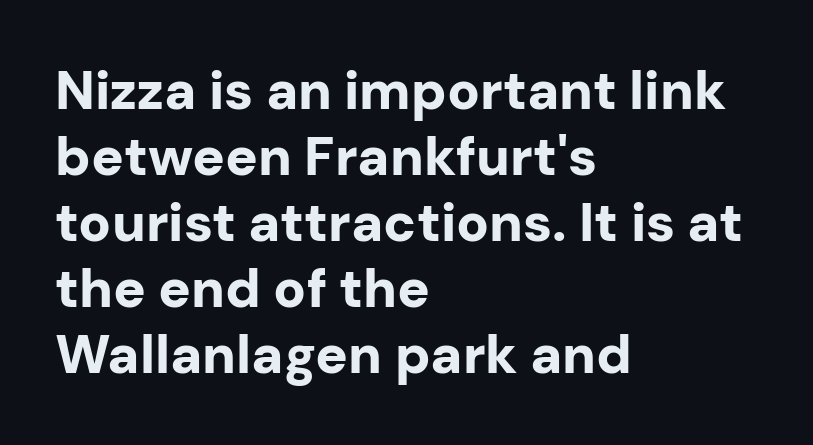
Q: Is the text bold? A: Yes.
Q: Is the text italic (slanted)? A: No, it is upright.
Q: Is the typeface a serif or a sans-serif typeface? A: Sans-serif.
Q: Is the text underlined? A: No.
Q: How is the paragraph aligned? A: Left-aligned.
Q: Is the spacing between letters normal or unusually wide? A: Normal.
Q: Width (condensed, normal, or wide)? A: Normal.
Q: Stroke contrast? A: Low.
Q: x-height? A: Medium.
Q: Monospaced? A: No.
